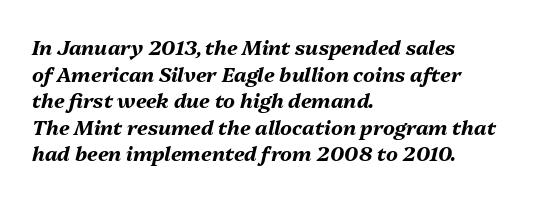
In terms of weight, the rendering is a true, heavy bold. Italic: yes, the glyphs are oblique. No extra tracking has been applied to these lines. Beneath every word, the page is bare. Which margin do the lines hug? The left one — the right edge is uneven.
